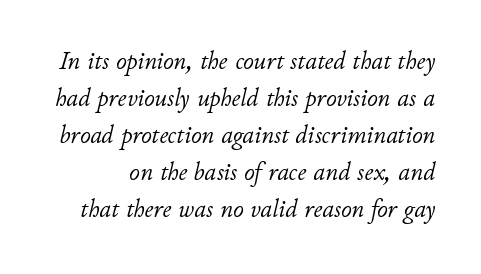
Observe the ordinary spacing: letters are neighbours, not strangers. Compared with typical paragraphs, the rows here are spaced about the same. Stems here are at most as thick as an everyday book face. This is oblique type, the kind used for emphasis or titles.
